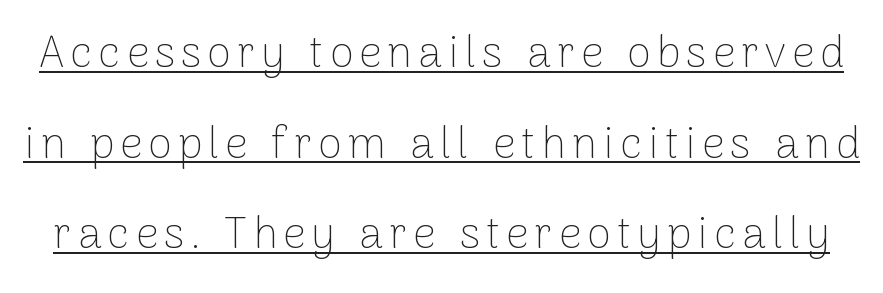
{"serif": "no", "italic": "no", "bold": "no", "weight": "thin", "width": "normal", "stroke_contrast": "low", "x_height": "medium", "monospaced": "no", "underline": "yes", "line_spacing": "loose", "line_spacing_ratio": 2.06, "glyph_px": 44}
